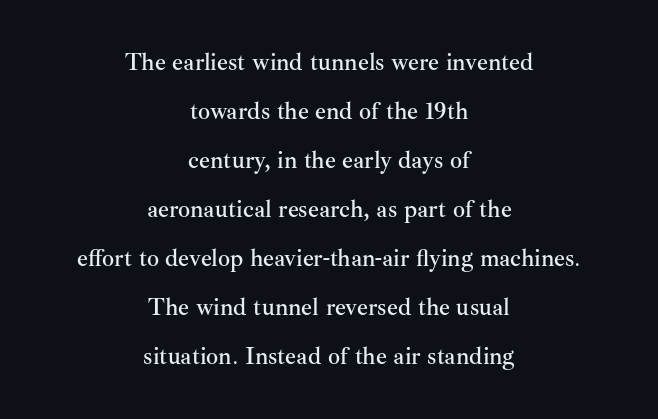
The image shows 24 px text type, upright; set centered, loose line spacing (2.04x), normal letter spacing, not underlined.
